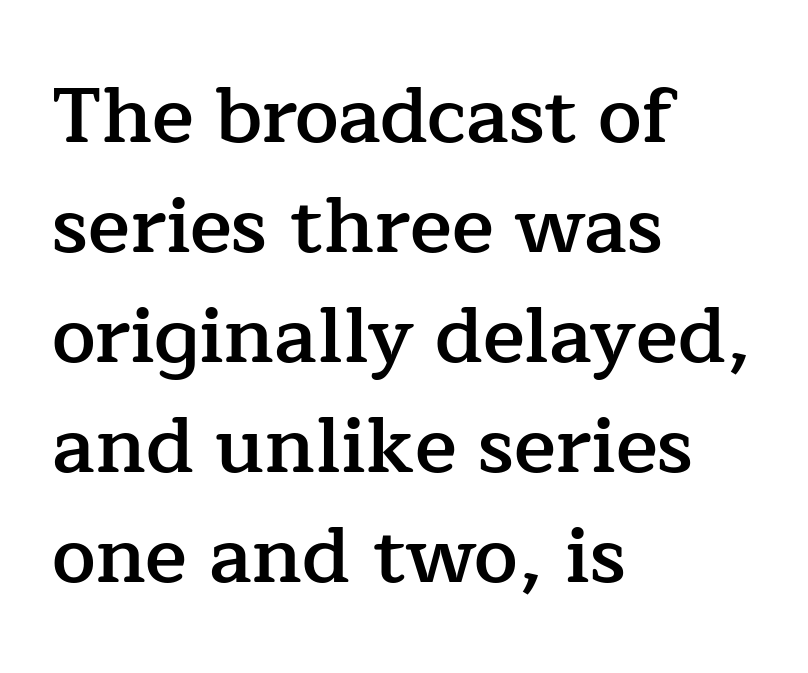
Q: Is the text bold? A: Semi-bold.
Q: Is the text italic (slanted)? A: No, it is upright.
Q: Is the typeface a serif or a sans-serif typeface? A: Serif.
Q: Is the text underlined? A: No.
Q: How is the paragraph aligned? A: Left-aligned.
Q: Is the spacing between letters normal or unusually wide? A: Normal.
Q: Is the spacing between lines tight, normal or loose? A: Normal.
Q: Width (condensed, normal, or wide)? A: Normal.
Q: Stroke contrast? A: Low.
Q: x-height? A: Medium.
Q: Monospaced? A: No.
